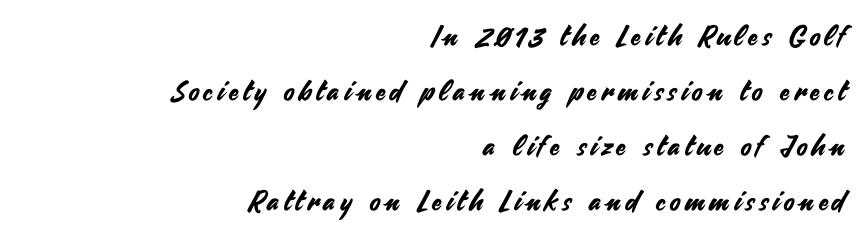
Q: Is the text italic (slanted)? A: Yes.
Q: Is the typeface a serif or a sans-serif typeface? A: Sans-serif.
Q: Is the text underlined? A: No.
Q: How is the paragraph aligned? A: Right-aligned.
Q: Is the spacing between lines tight, normal or loose? A: Loose.
Q: Width (condensed, normal, or wide)? A: Normal.
Q: Stroke contrast? A: Medium.
Q: x-height? A: Small.
Q: Monospaced? A: No.
